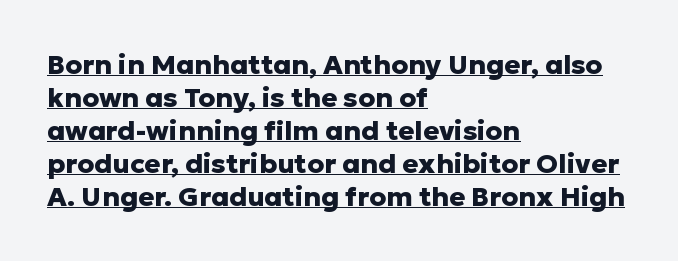
Q: Is the text bold? A: Yes.
Q: Is the text italic (slanted)? A: No, it is upright.
Q: Is the text underlined? A: Yes.
Q: How is the paragraph aligned? A: Left-aligned.
Q: Is the spacing between letters normal or unusually wide? A: Normal.
